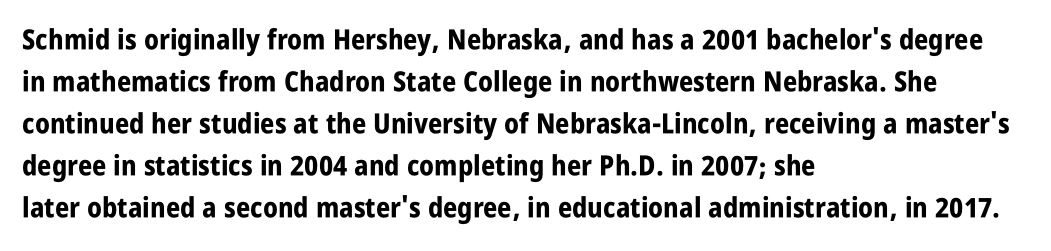
Q: Is the text bold? A: Yes.
Q: Is the text italic (slanted)? A: No, it is upright.
Q: Is the typeface a serif or a sans-serif typeface? A: Sans-serif.
Q: Is the text underlined? A: No.
Q: How is the paragraph aligned? A: Left-aligned.
Q: Is the spacing between letters normal or unusually wide? A: Normal.
Q: Is the spacing between lines tight, normal or loose? A: Normal.
Q: Width (condensed, normal, or wide)? A: Condensed.
Q: Stroke contrast? A: Low.
Q: x-height? A: Large.
Q: Monospaced? A: No.
